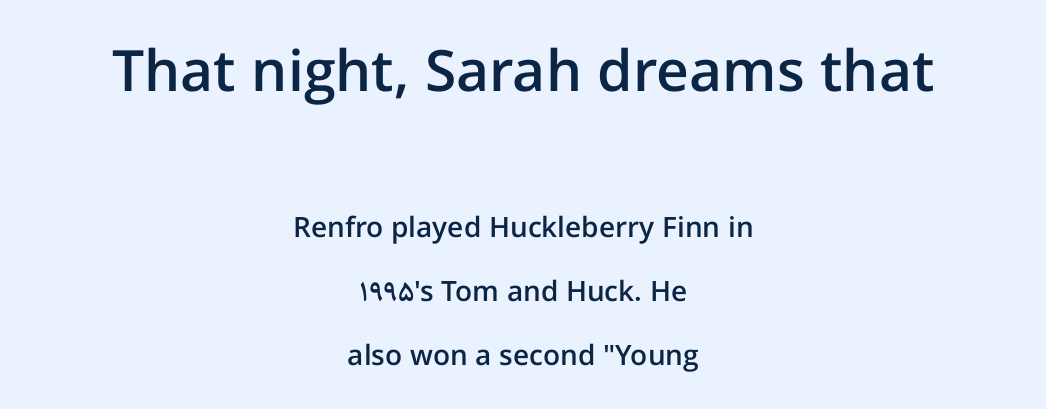
The block of text is sparse from top to bottom, with ample space between rows. A typesetter would call this zero additional tracking. Check the space under the baseline: it is left empty. Classification — sans serif.
